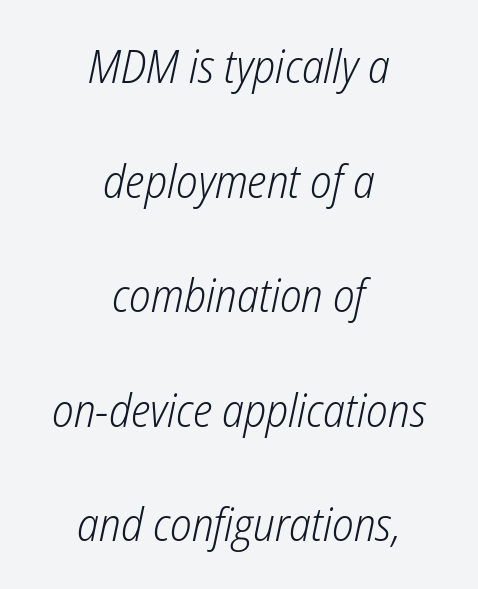
Q: Is the text bold? A: No.
Q: Is the text italic (slanted)? A: Yes, it leans right by about 12 degrees.
Q: Is the text underlined? A: No.
Q: How is the paragraph aligned? A: Centered.
Q: Is the spacing between letters normal or unusually wide? A: Normal.
Q: Is the spacing between lines tight, normal or loose? A: Loose.
Q: Width (condensed, normal, or wide)? A: Condensed.
Q: Stroke contrast? A: Low.
Q: x-height? A: Medium.
Q: Monospaced? A: No.
